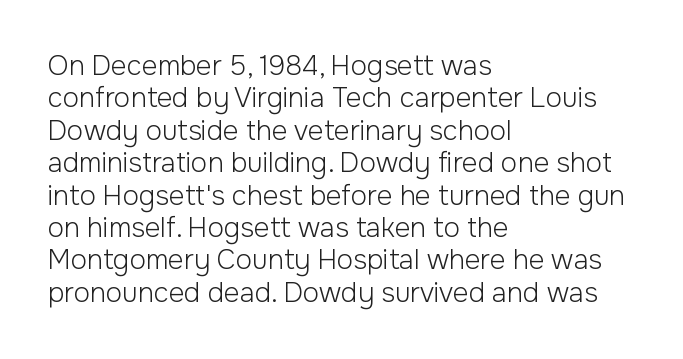
Q: Is the text bold? A: No.
Q: Is the text italic (slanted)? A: No, it is upright.
Q: Is the text underlined? A: No.
Q: How is the paragraph aligned? A: Left-aligned.
Q: Is the spacing between letters normal or unusually wide? A: Normal.
